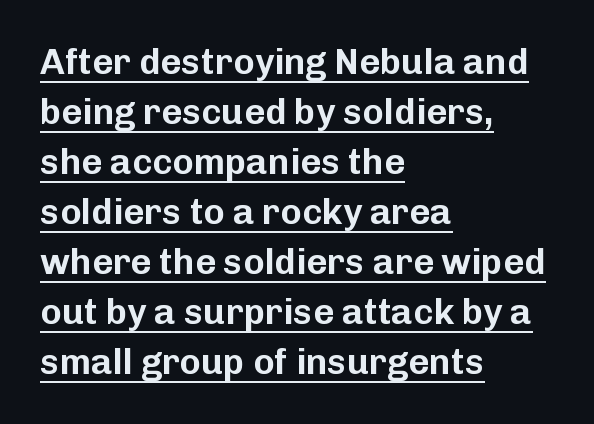
The image shows 36 px sans-serif type, upright; set left-aligned, normal line spacing (1.39x), normal letter spacing, underlined; low stroke contrast and a medium x-height.
